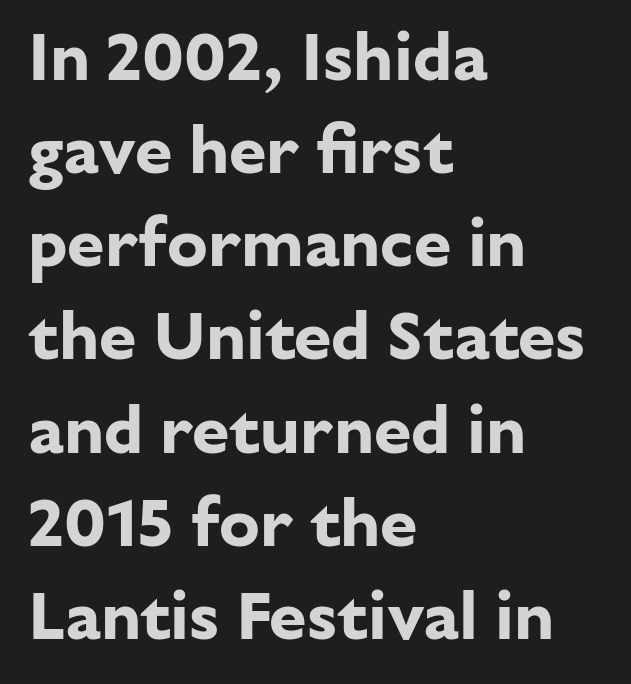
The image shows 68 px bold sans-serif type, upright; set left-aligned, normal line spacing (1.37x), normal letter spacing, not underlined; low stroke contrast and a medium x-height.
